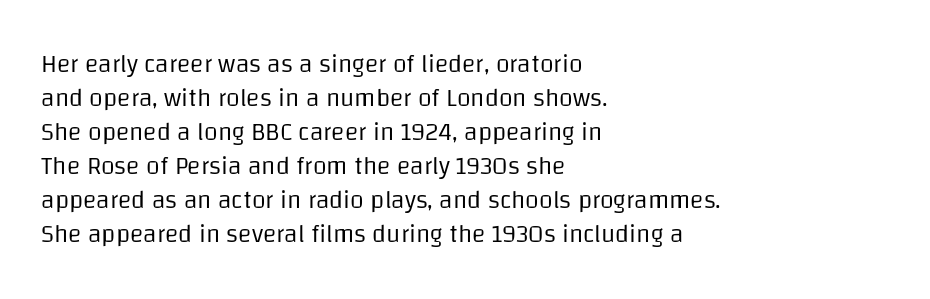
Q: Is the text bold? A: No.
Q: Is the text italic (slanted)? A: No, it is upright.
Q: Is the text underlined? A: No.
Q: How is the paragraph aligned? A: Left-aligned.
Q: Is the spacing between letters normal or unusually wide? A: Normal.
Q: Is the spacing between lines tight, normal or loose? A: Normal.
